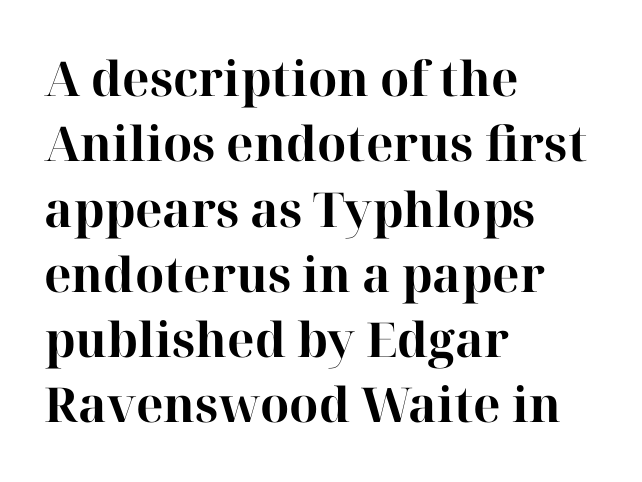
{"serif": "yes", "italic": "no", "bold": "yes", "weight": "bold", "width": "normal", "stroke_contrast": "high", "x_height": "medium", "monospaced": "no", "underline": "no", "align": "left", "line_spacing": "normal", "line_spacing_ratio": 1.36, "letter_spacing": "normal", "letter_spacing_em": 0.0, "glyph_px": 48}
